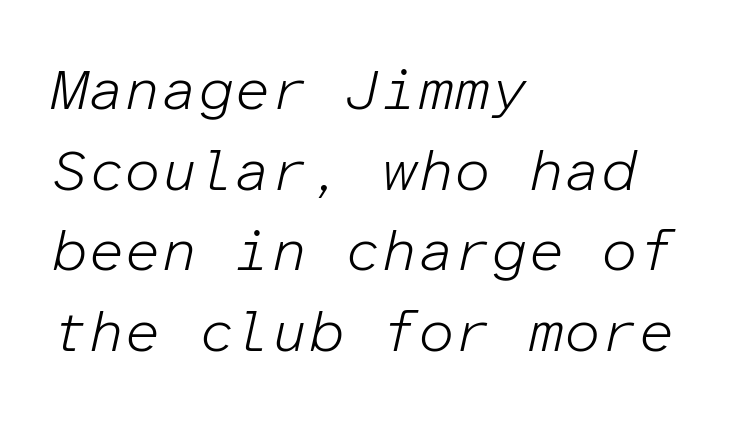
The image shows 58 px light type, italic (leaning right), monospaced; set left-aligned, normal line spacing (1.39x), normal letter spacing, not underlined; low stroke contrast and a medium x-height.
